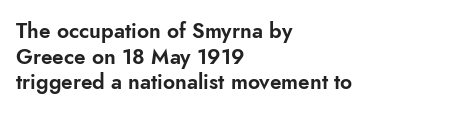
Q: Is the text italic (slanted)? A: No, it is upright.
Q: Is the text underlined? A: No.
Q: How is the paragraph aligned? A: Left-aligned.
Q: Is the spacing between letters normal or unusually wide? A: Normal.
